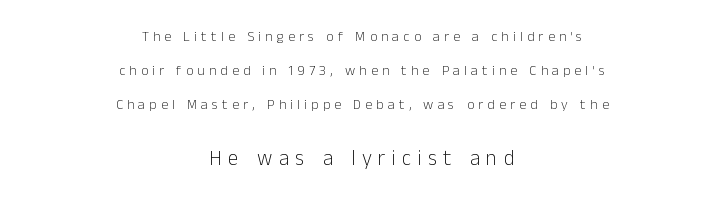
{"italic": "no", "bold": "no", "underline": "no", "align": "center", "line_spacing": "loose", "line_spacing_ratio": 2.43, "letter_spacing": "wide", "letter_spacing_em": 0.3, "larger_block": "second", "size_ratio": 1.5, "glyph_px": 21}
